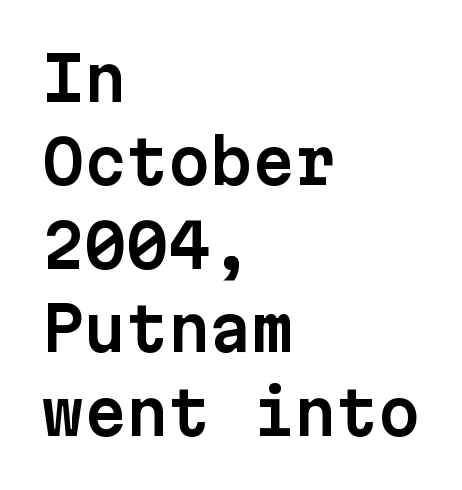
The image shows 60 px sans-serif type, upright, monospaced; set left-aligned, normal line spacing (1.39x), normal letter spacing, not underlined; low stroke contrast and a medium x-height.
